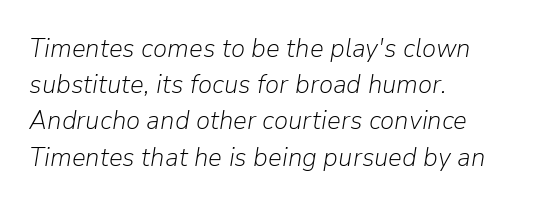
{"italic": "yes", "lean": "right", "slant_degrees": 9, "bold": "no", "underline": "no", "align": "left", "line_spacing": "normal", "line_spacing_ratio": 1.34, "letter_spacing": "normal", "letter_spacing_em": 0.0, "glyph_px": 27}
